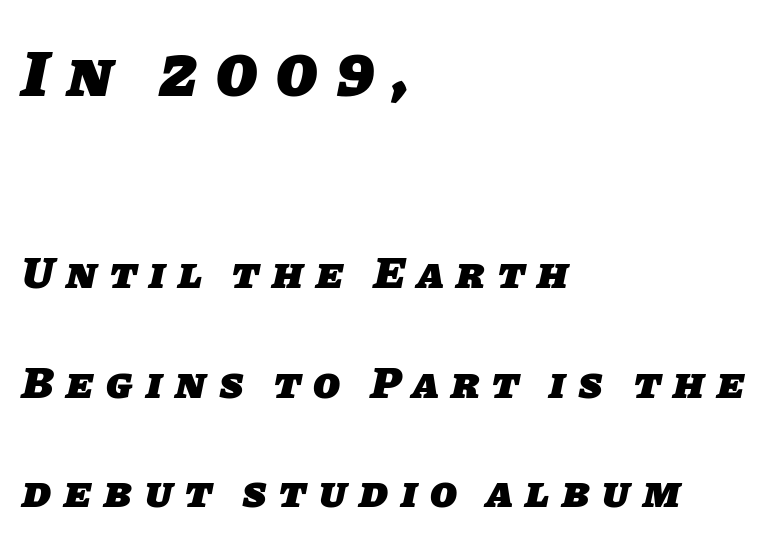
Q: Is the text bold? A: Yes.
Q: Is the typeface a serif or a sans-serif typeface? A: Serif.
Q: Is the text underlined? A: No.
Q: How is the paragraph aligned? A: Left-aligned.
Q: Is the spacing between letters normal or unusually wide? A: Unusually wide.
Q: Is the spacing between lines tight, normal or loose? A: Loose.
Q: Which block of text is set in a larger size, the first (top) or the second (bottom)? A: The first (top) one.
Q: Width (condensed, normal, or wide)? A: Normal.
Q: Stroke contrast? A: Low.
Q: x-height? A: Large.
Q: Monospaced? A: No.
